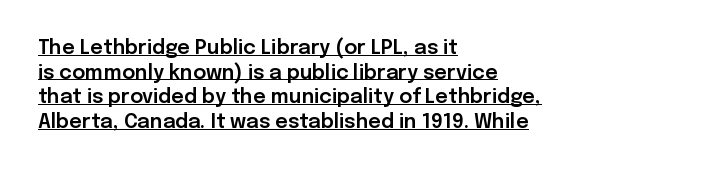
The gaps between neighbouring characters are ordinary and unremarkable. Does the lettering tilt? It doesn't — this is upright. The rag falls on the right side of this text block. Is there an underline? Yes — a line sits under the letters.
